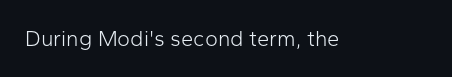
{"italic": "no", "bold": "no", "underline": "no", "letter_spacing": "normal", "letter_spacing_em": 0.0, "glyph_px": 22}
